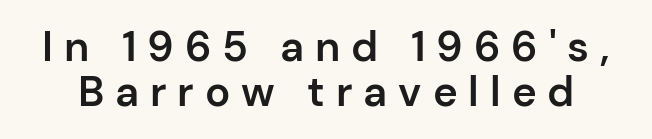
{"serif": "no", "italic": "no", "bold": "semi", "weight": "semibold", "width": "normal", "stroke_contrast": "low", "x_height": "medium", "monospaced": "no", "underline": "no", "line_spacing": "tight", "line_spacing_ratio": 1.07, "letter_spacing": "wide", "letter_spacing_em": 0.26, "glyph_px": 42}
